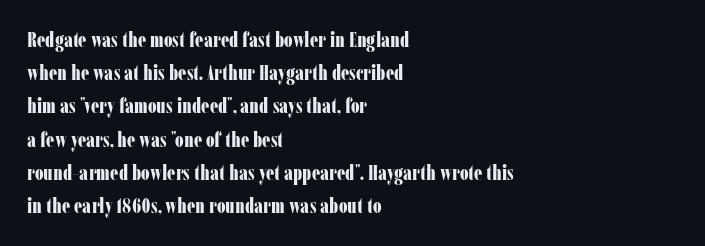
The font is running at its bold setting. Letters rest on an invisible, unmarked baseline. Students, note that the glyphs here touch the page at normal intervals. The rendering anchors every line to the left-hand side.
